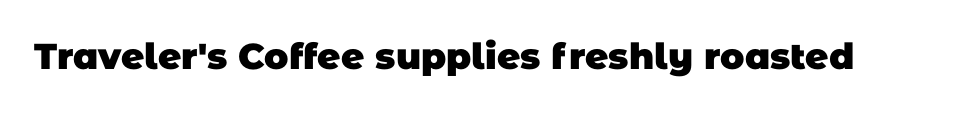
The image shows 36 px heavy sans-serif type; set normal letter spacing, not underlined; low stroke contrast and a large x-height.
